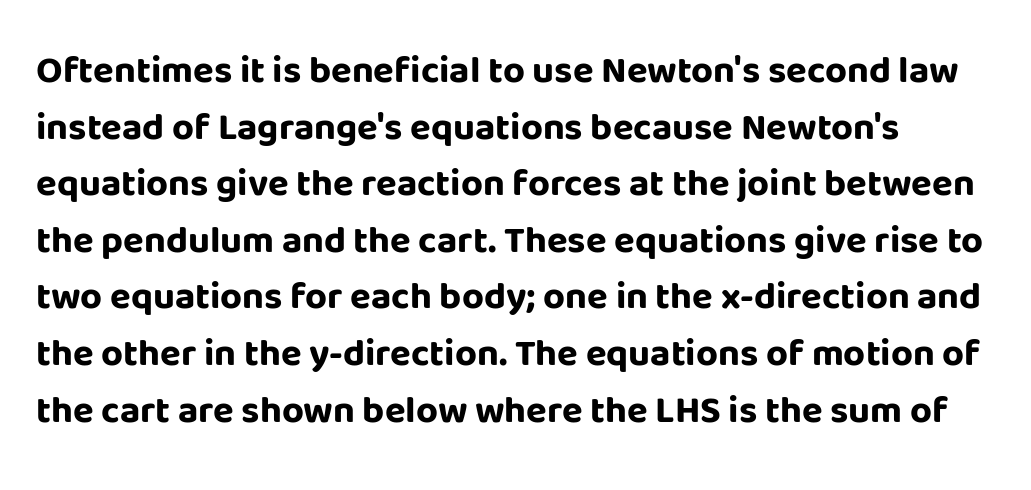
The image shows 38 px bold sans-serif type, upright; set normal line spacing (1.49x), normal letter spacing, not underlined; low stroke contrast and a large x-height.
